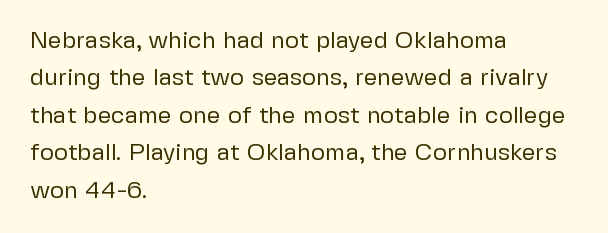
The image shows 24 px text type, upright; set left-aligned, normal line spacing (1.56x), normal letter spacing, not underlined.
